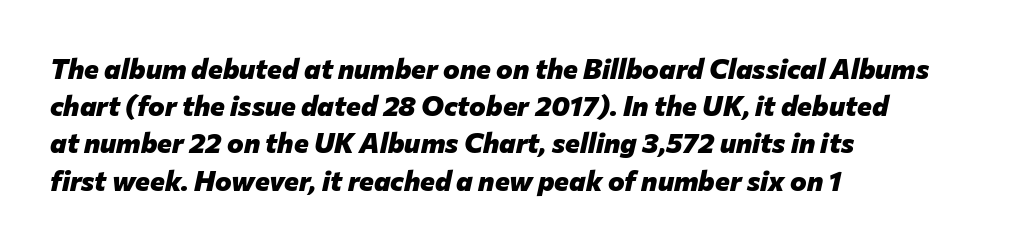
The image shows 28 px heavy type, italic (leaning right); set left-aligned, normal line spacing (1.33x), normal letter spacing, not underlined; low stroke contrast and a medium x-height.
